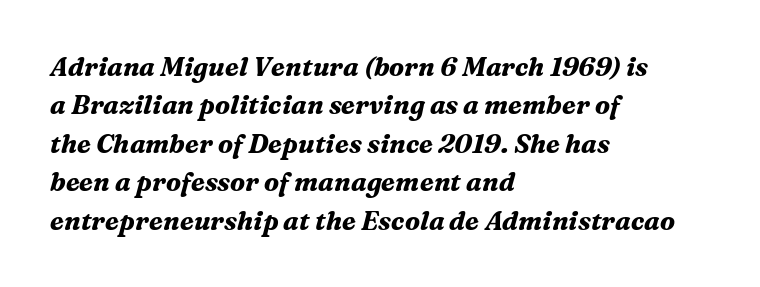
Q: Is the text bold? A: Yes.
Q: Is the text italic (slanted)? A: Yes, it leans right by about 16 degrees.
Q: Is the text underlined? A: No.
Q: How is the paragraph aligned? A: Left-aligned.
Q: Is the spacing between letters normal or unusually wide? A: Normal.
Q: Is the spacing between lines tight, normal or loose? A: Normal.
